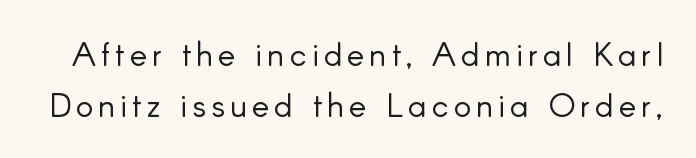
{"serif": "no", "italic": "no", "bold": "no", "weight": "light", "width": "normal", "stroke_contrast": "low", "x_height": "small", "monospaced": "no", "underline": "no", "line_spacing": "normal", "line_spacing_ratio": 1.56, "glyph_px": 33}
